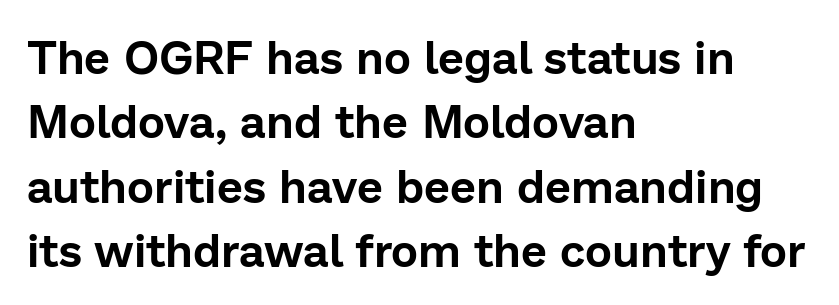
{"serif": "no", "italic": "no", "width": "normal", "stroke_contrast": "low", "x_height": "medium", "monospaced": "no", "underline": "no", "align": "left", "line_spacing": "normal", "line_spacing_ratio": 1.4, "letter_spacing": "normal", "letter_spacing_em": 0.0, "glyph_px": 46}
